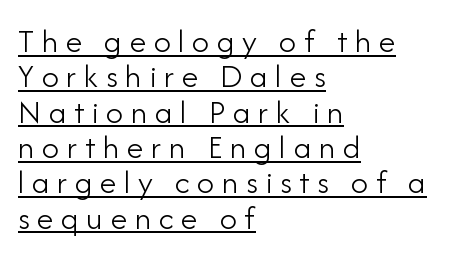
The line-height multiplier appears low, near solid setting. The axis of the letterforms is exactly vertical. You can tell from the bare stems that sans-serif type was used. The horizontal fit of the characters is loose and conspicuously gappy. This sample is left-justified, so line endings fall wherever the words run out. The glyphs are accompanied by a horizontal stroke just below them.
